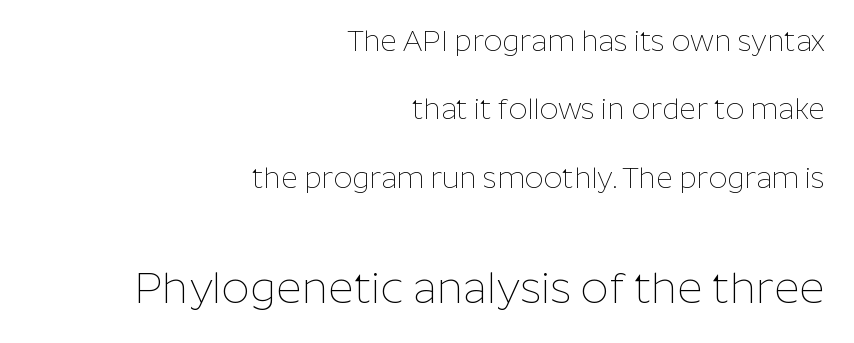
Think of a printed novel: that variable character pitch is what you see here. Regarding leading, the lines here are spaced well apart. The lines in this sample share a right terminus and differ only in where they begin. Clear beneath every line of the passage. Bigger letters appear in the bottom chunk; the top chunk is reduced. What stands out about the letter spacing? Nothing — it is the standard amount.
